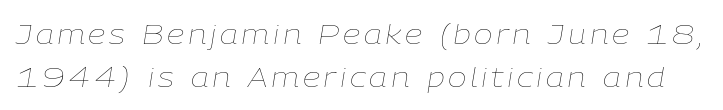
Q: Is the text bold? A: No.
Q: Is the text italic (slanted)? A: Yes, it leans right by about 9 degrees.
Q: Is the text underlined? A: No.
Q: Is the spacing between lines tight, normal or loose? A: Normal.
Q: Width (condensed, normal, or wide)? A: Normal.
Q: Stroke contrast? A: Low.
Q: x-height? A: Medium.
Q: Monospaced? A: No.
